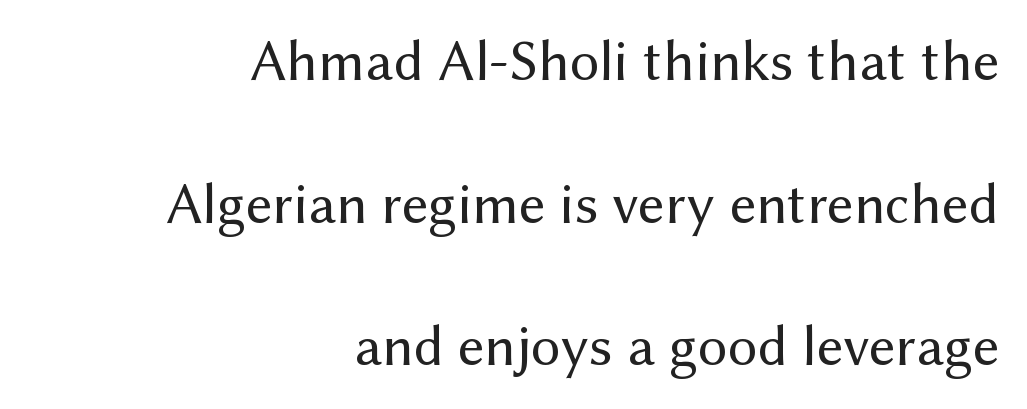
{"serif": "no", "italic": "no", "bold": "no", "weight": "regular", "width": "normal", "stroke_contrast": "medium", "x_height": "medium", "monospaced": "no", "underline": "no", "align": "right", "line_spacing": "loose", "line_spacing_ratio": 2.46, "letter_spacing": "normal", "letter_spacing_em": 0.0, "glyph_px": 58}
